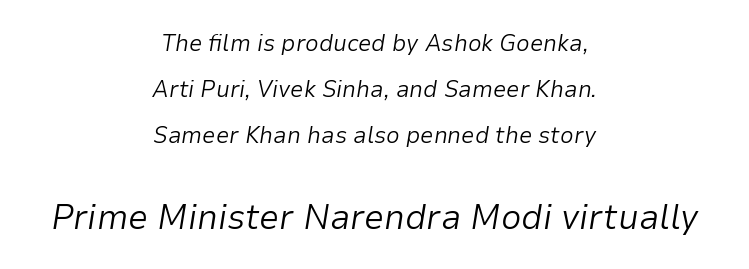
{"italic": "yes", "lean": "right", "slant_degrees": 9, "bold": "no", "weight": "light", "width": "normal", "stroke_contrast": "low", "x_height": "medium", "monospaced": "no", "underline": "no", "align": "center", "line_spacing": "loose", "line_spacing_ratio": 1.91, "letter_spacing": "normal", "letter_spacing_em": 0.0, "larger_block": "second", "size_ratio": 1.5, "glyph_px": 36}
